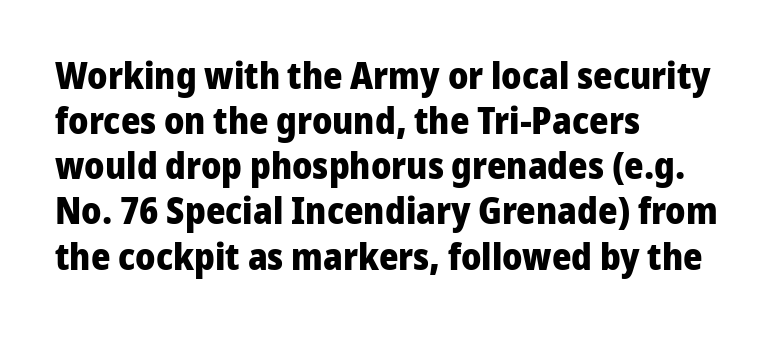
Q: Is the text bold? A: Yes.
Q: Is the text italic (slanted)? A: No, it is upright.
Q: Is the typeface a serif or a sans-serif typeface? A: Sans-serif.
Q: Is the text underlined? A: No.
Q: How is the paragraph aligned? A: Left-aligned.
Q: Is the spacing between letters normal or unusually wide? A: Normal.
Q: Width (condensed, normal, or wide)? A: Normal.
Q: Stroke contrast? A: Low.
Q: x-height? A: Medium.
Q: Monospaced? A: No.
